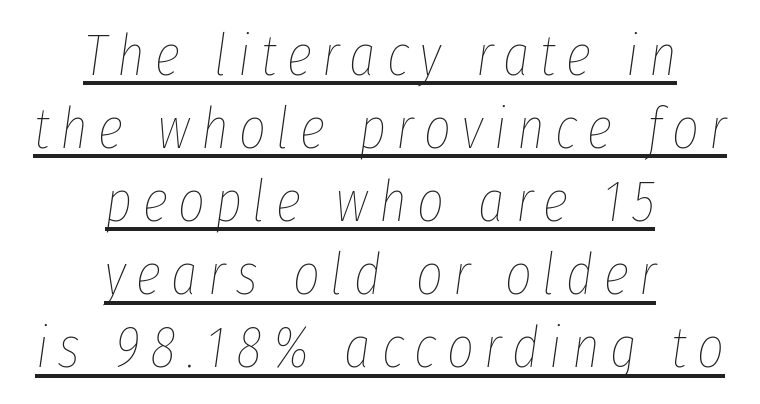
{"italic": "yes", "lean": "right", "slant_degrees": 8, "bold": "no", "weight": "thin", "width": "condensed", "stroke_contrast": "low", "x_height": "medium", "monospaced": "no", "underline": "yes", "align": "center", "line_spacing": "normal", "line_spacing_ratio": 1.26, "glyph_px": 58}
